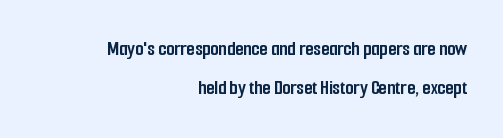
The image shows 21 px bold type, upright; set right-aligned, line spacing 1.87x, normal letter spacing, not underlined.
